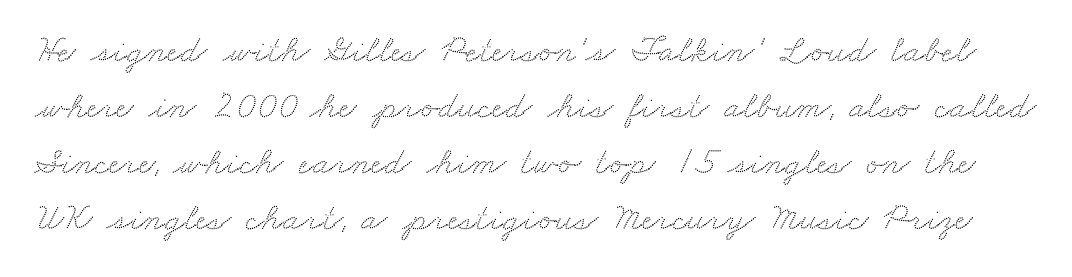
Q: Is the typeface a serif or a sans-serif typeface? A: Serif.
Q: Is the text underlined? A: No.
Q: Is the spacing between letters normal or unusually wide? A: Normal.
Q: Is the spacing between lines tight, normal or loose? A: Normal.
Q: Width (condensed, normal, or wide)? A: Wide.
Q: Stroke contrast? A: Medium.
Q: x-height? A: Small.
Q: Monospaced? A: No.
